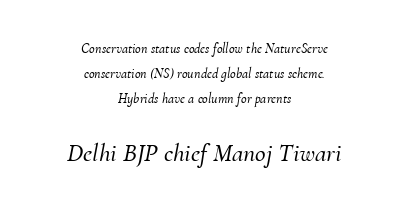
{"italic": "yes", "lean": "right", "slant_degrees": 10, "underline": "no", "align": "center", "line_spacing_ratio": 1.79, "letter_spacing": "normal", "letter_spacing_em": 0.0, "larger_block": "second", "size_ratio": 1.86, "glyph_px": 26}
